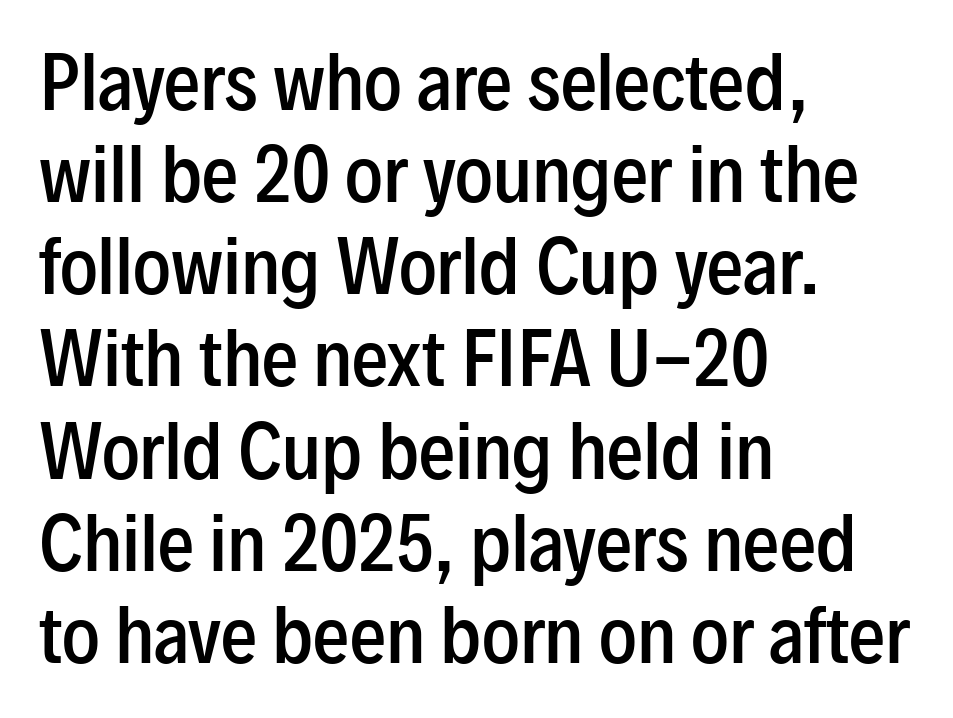
Q: Is the text bold? A: Semi-bold.
Q: Is the text italic (slanted)? A: No, it is upright.
Q: Is the typeface a serif or a sans-serif typeface? A: Sans-serif.
Q: Is the text underlined? A: No.
Q: How is the paragraph aligned? A: Left-aligned.
Q: Is the spacing between letters normal or unusually wide? A: Normal.
Q: Is the spacing between lines tight, normal or loose? A: Normal.
Q: Width (condensed, normal, or wide)? A: Condensed.
Q: Stroke contrast? A: Low.
Q: x-height? A: Medium.
Q: Monospaced? A: No.
